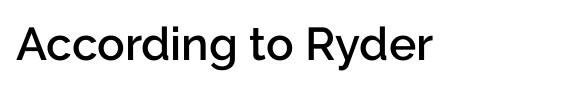
The image shows 46 px semibold sans-serif type, upright; set normal letter spacing, not underlined; low stroke contrast and a medium x-height.
